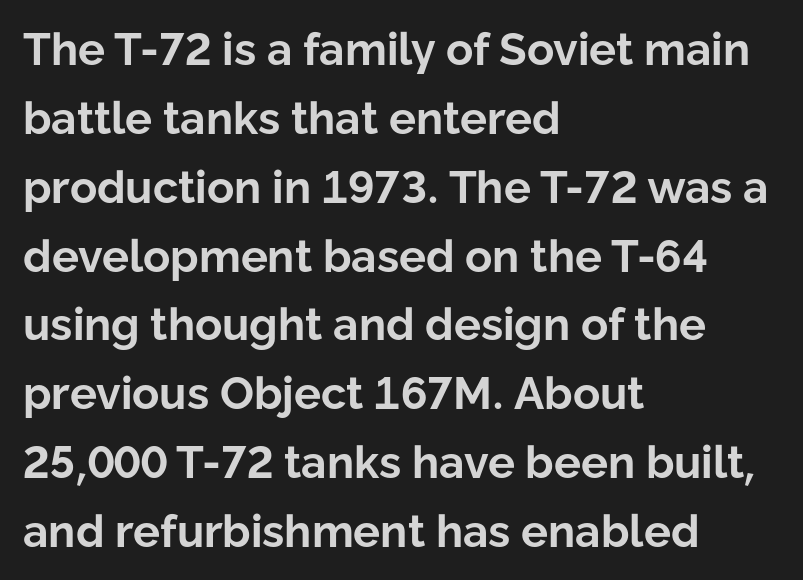
Q: Is the text bold? A: Yes.
Q: Is the text italic (slanted)? A: No, it is upright.
Q: Is the typeface a serif or a sans-serif typeface? A: Sans-serif.
Q: Is the text underlined? A: No.
Q: How is the paragraph aligned? A: Left-aligned.
Q: Is the spacing between letters normal or unusually wide? A: Normal.
Q: Is the spacing between lines tight, normal or loose? A: Normal.
Q: Width (condensed, normal, or wide)? A: Normal.
Q: Stroke contrast? A: Low.
Q: x-height? A: Medium.
Q: Monospaced? A: No.
